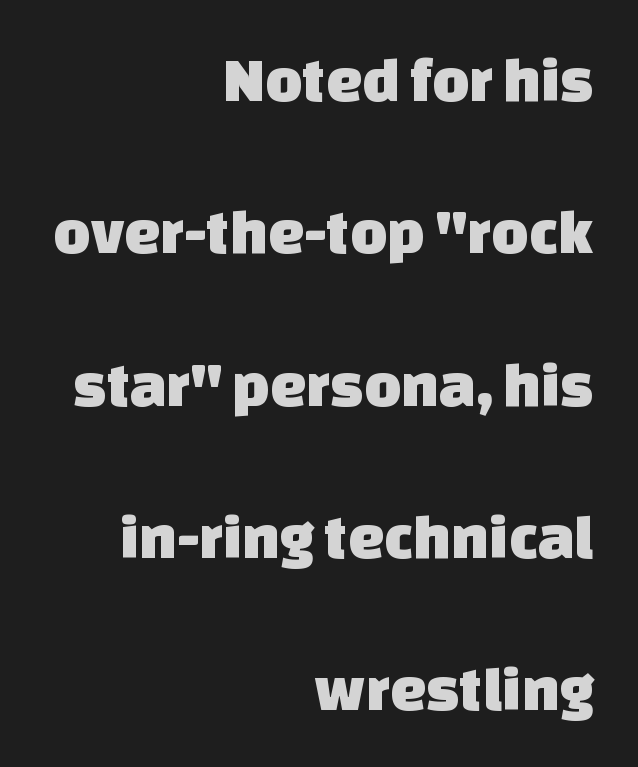
Is there much room between lines? Yes — plenty of vertical air separates them. Bare-footed words on every line. Nope, no serifs anywhere on these letters. Look at the tracking — it's just the regular setting, nothing added. Horizontally, the lines are justified to the trailing edge only. Spacing verdict: proportional, widths tailored to each character.
